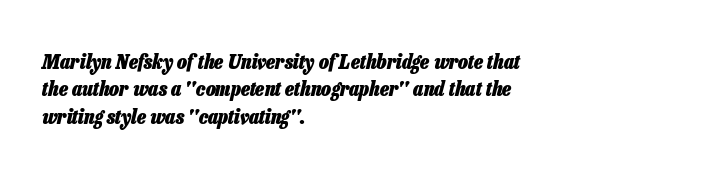
Q: Is the text bold? A: Yes.
Q: Is the text italic (slanted)? A: Yes, it leans right by about 13 degrees.
Q: Is the text underlined? A: No.
Q: How is the paragraph aligned? A: Left-aligned.
Q: Is the spacing between letters normal or unusually wide? A: Normal.
Q: Is the spacing between lines tight, normal or loose? A: Normal.
